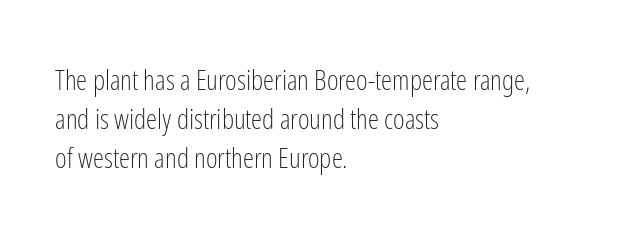
Q: Is the text bold? A: No.
Q: Is the text italic (slanted)? A: No, it is upright.
Q: Is the typeface a serif or a sans-serif typeface? A: Sans-serif.
Q: Is the text underlined? A: No.
Q: How is the paragraph aligned? A: Left-aligned.
Q: Is the spacing between letters normal or unusually wide? A: Normal.
Q: Is the spacing between lines tight, normal or loose? A: Normal.
Q: Width (condensed, normal, or wide)? A: Condensed.
Q: Stroke contrast? A: Low.
Q: x-height? A: Medium.
Q: Monospaced? A: No.
